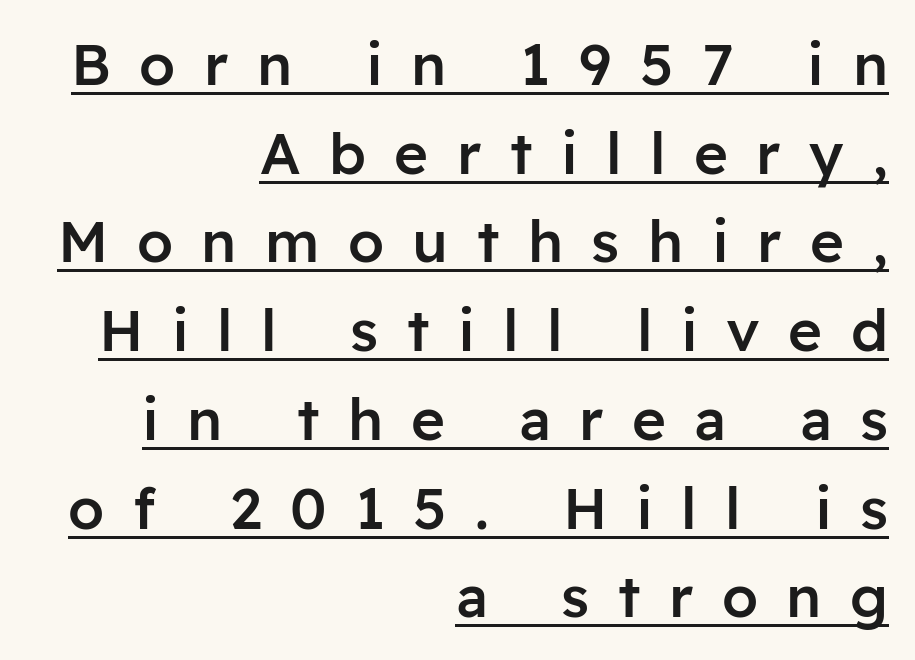
Q: Is the text bold? A: Semi-bold.
Q: Is the text italic (slanted)? A: No, it is upright.
Q: Is the typeface a serif or a sans-serif typeface? A: Sans-serif.
Q: Is the text underlined? A: Yes.
Q: How is the paragraph aligned? A: Right-aligned.
Q: Is the spacing between letters normal or unusually wide? A: Unusually wide.
Q: Is the spacing between lines tight, normal or loose? A: Normal.
Q: Width (condensed, normal, or wide)? A: Normal.
Q: Stroke contrast? A: Low.
Q: x-height? A: Medium.
Q: Monospaced? A: No.
